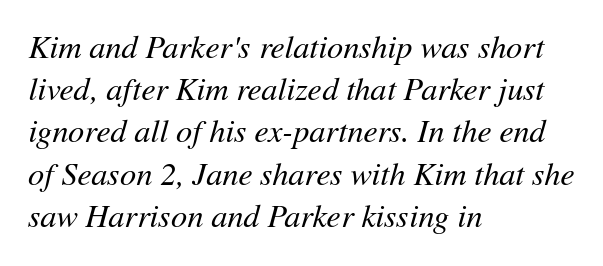
Q: Is the text bold? A: No.
Q: Is the text italic (slanted)? A: Yes, it leans right by about 11 degrees.
Q: Is the text underlined? A: No.
Q: How is the paragraph aligned? A: Left-aligned.
Q: Is the spacing between letters normal or unusually wide? A: Normal.
Q: Is the spacing between lines tight, normal or loose? A: Normal.
Q: Width (condensed, normal, or wide)? A: Normal.
Q: Stroke contrast? A: Medium.
Q: x-height? A: Medium.
Q: Monospaced? A: No.
